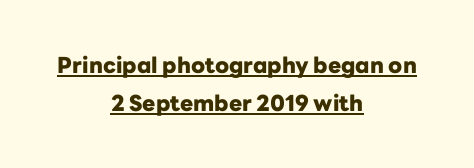
{"italic": "no", "bold": "yes", "underline": "yes", "align": "center", "line_spacing_ratio": 1.75, "letter_spacing": "normal", "letter_spacing_em": 0.0, "glyph_px": 22}
